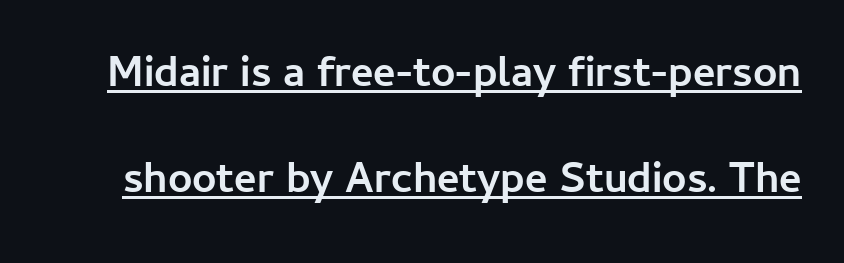
The image shows 43 px semibold sans-serif type, upright; set loose line spacing (2.46x), normal letter spacing, underlined; low stroke contrast and a medium x-height.
